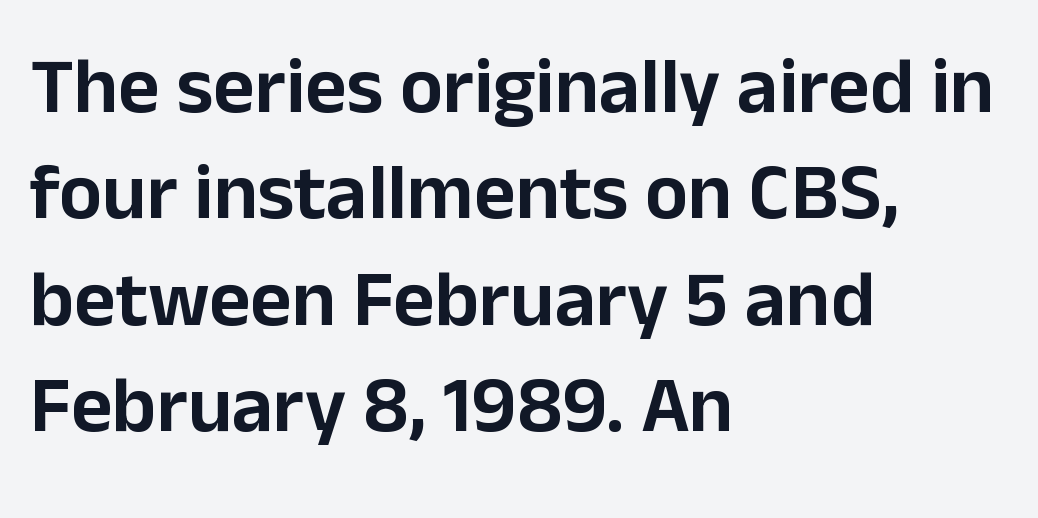
{"serif": "no", "italic": "no", "width": "normal", "stroke_contrast": "low", "x_height": "medium", "monospaced": "no", "underline": "no", "align": "left", "line_spacing": "normal", "line_spacing_ratio": 1.33, "letter_spacing": "normal", "letter_spacing_em": 0.0, "glyph_px": 80}
